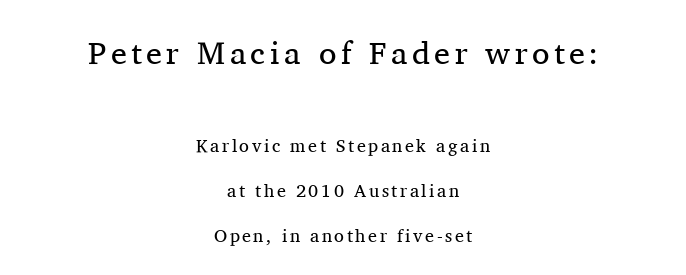
The designer dialed line spacing up above the default. The upper block of text is set noticeably larger than the block beneath it. Check where the strokes stop: tiny serifs finish them off. Quick note: not italic, upright. The cut favours lightness, reaching ordinary text weight at its darkest.
